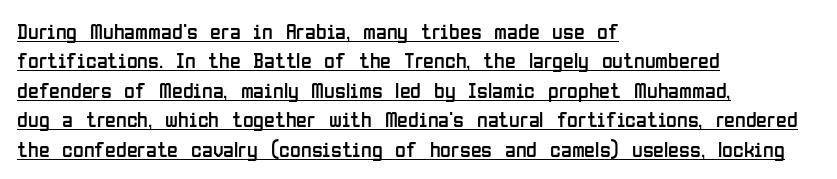
Here the glyphs are tracked normally, forming tight word shapes. The strokes carry an ordinary text weight at most. Typeset ragged right — the left edge is the straight one. Honestly, the underline is the first thing you notice here. Rendered with straight, roman letterforms. The vertical gap from one line to the next is medium.
